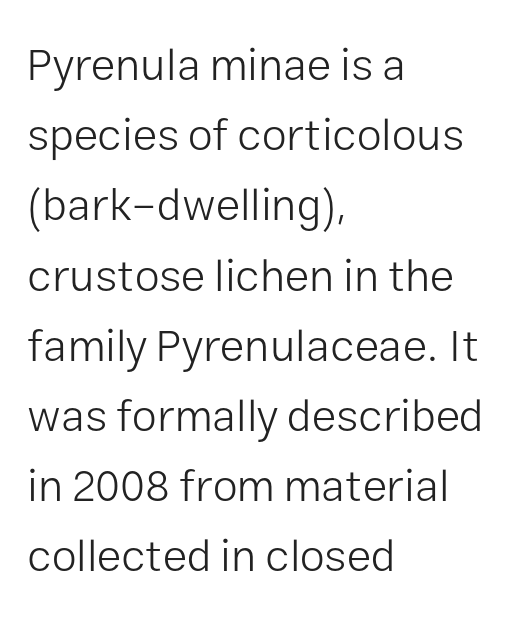
Q: Is the text bold? A: No.
Q: Is the text italic (slanted)? A: No, it is upright.
Q: Is the typeface a serif or a sans-serif typeface? A: Sans-serif.
Q: Is the text underlined? A: No.
Q: How is the paragraph aligned? A: Left-aligned.
Q: Is the spacing between letters normal or unusually wide? A: Normal.
Q: Is the spacing between lines tight, normal or loose? A: Normal.
Q: Width (condensed, normal, or wide)? A: Normal.
Q: Stroke contrast? A: Low.
Q: x-height? A: Medium.
Q: Monospaced? A: No.
